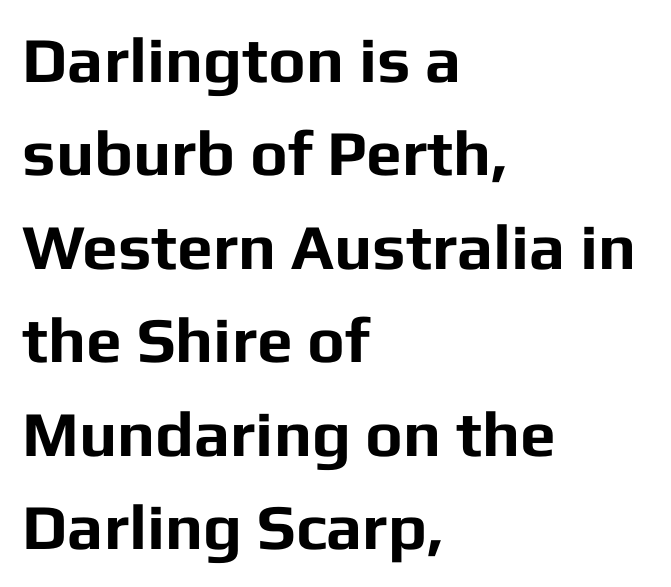
{"serif": "no", "italic": "no", "bold": "yes", "weight": "bold", "width": "normal", "stroke_contrast": "low", "x_height": "medium", "monospaced": "no", "underline": "no", "align": "left", "line_spacing": "normal", "line_spacing_ratio": 1.46, "letter_spacing": "normal", "letter_spacing_em": 0.0, "glyph_px": 64}
